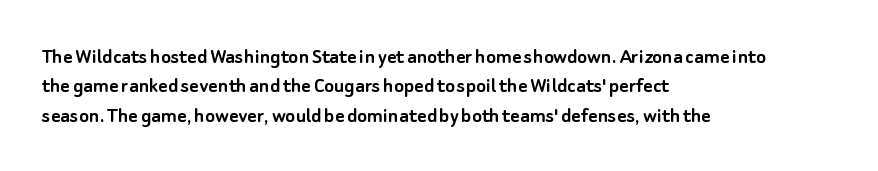
One-word summary of the alignment: left. Posture: vertical. The tracking reads as untouched default to a designer's eye. Each row of text sits above clean, open space. Does the leading feel generous? No, just average.
